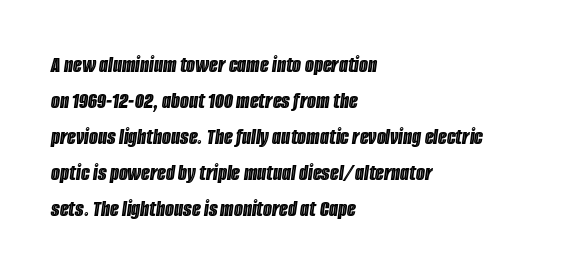
The image shows 23 px text type, italic (leaning right); set left-aligned, normal line spacing (1.56x), normal letter spacing, not underlined.
